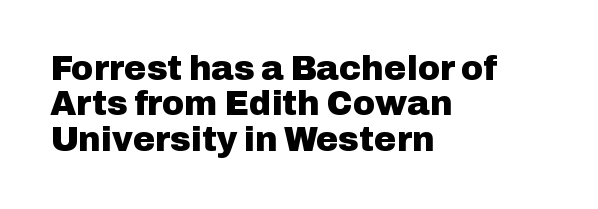
{"serif": "no", "italic": "no", "bold": "yes", "weight": "heavy", "width": "normal", "stroke_contrast": "low", "x_height": "medium", "monospaced": "no", "underline": "no", "align": "left", "line_spacing": "tight", "line_spacing_ratio": 1.04, "letter_spacing": "normal", "letter_spacing_em": 0.0, "glyph_px": 34}
